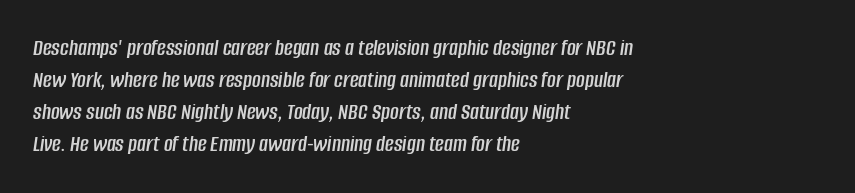
The whole block is typeset with a tilt. Whoever set this chose a conventional vertical rhythm. Nobody touched the tracking dial on this one. Unmarked baselines from the first word to the last. Teacher's note: observe the even left margin — that is flush-left alignment.
